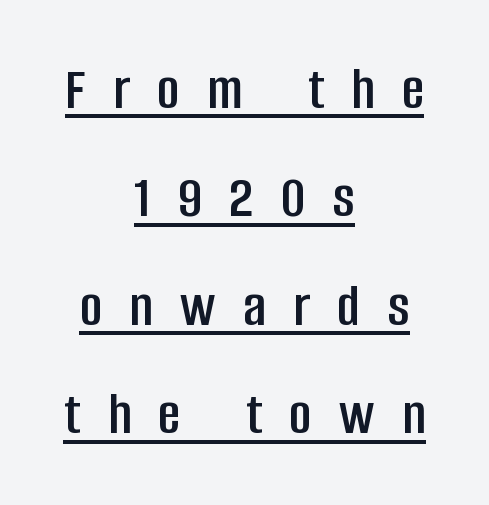
Q: Is the text italic (slanted)? A: No, it is upright.
Q: Is the typeface a serif or a sans-serif typeface? A: Sans-serif.
Q: Is the text underlined? A: Yes.
Q: How is the paragraph aligned? A: Centered.
Q: Is the spacing between letters normal or unusually wide? A: Unusually wide.
Q: Width (condensed, normal, or wide)? A: Condensed.
Q: Stroke contrast? A: Low.
Q: x-height? A: Large.
Q: Monospaced? A: No.
